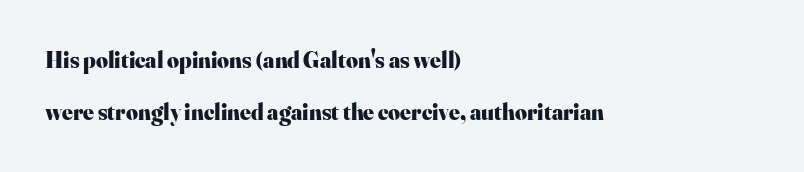
{"italic": "no", "bold": "yes", "underline": "no", "align": "left", "line_spacing": "loose", "line_spacing_ratio": 2.27, "letter_spacing": "normal", "letter_spacing_em": 0.0, "glyph_px": 23}
